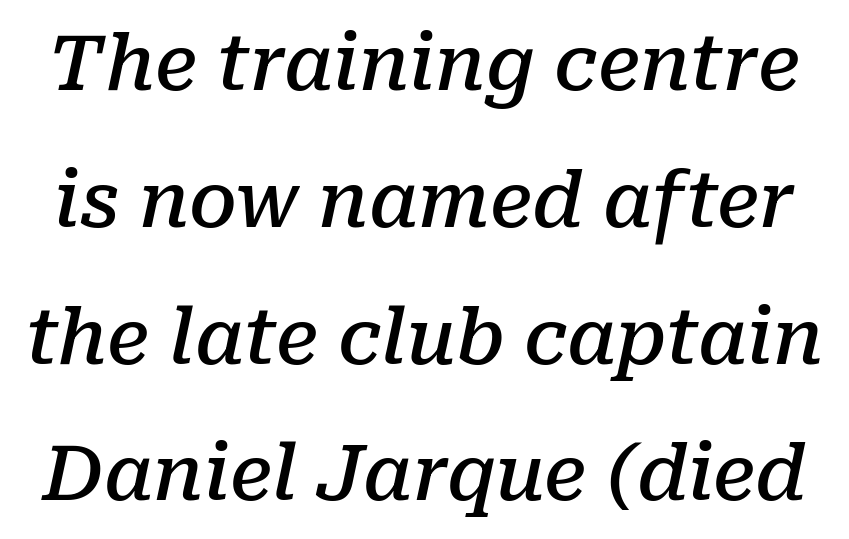
{"serif": "yes", "italic": "yes", "lean": "right", "slant_degrees": 10, "bold": "semi", "weight": "semibold", "width": "normal", "stroke_contrast": "low", "x_height": "medium", "monospaced": "no", "underline": "no", "line_spacing_ratio": 1.8, "letter_spacing": "normal", "letter_spacing_em": 0.0, "glyph_px": 76}
